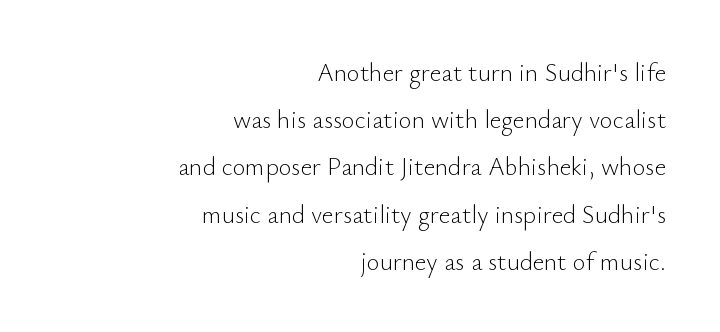
Q: Is the text bold? A: No.
Q: Is the text italic (slanted)? A: No, it is upright.
Q: Is the text underlined? A: No.
Q: How is the paragraph aligned? A: Right-aligned.
Q: Is the spacing between letters normal or unusually wide? A: Normal.
